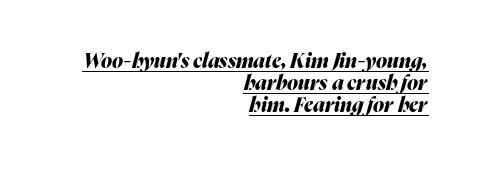
The image shows 20 px bold type, italic (leaning right); set right-aligned, tight line spacing (1.11x), normal letter spacing, underlined.
